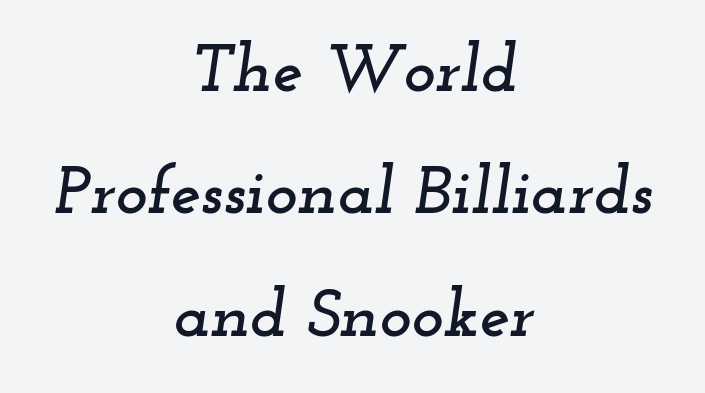
{"serif": "yes", "italic": "yes", "lean": "right", "slant_degrees": 12, "width": "wide", "stroke_contrast": "low", "x_height": "small", "monospaced": "no", "underline": "no", "align": "center", "line_spacing_ratio": 1.8, "letter_spacing": "normal", "letter_spacing_em": 0.0, "glyph_px": 68}
